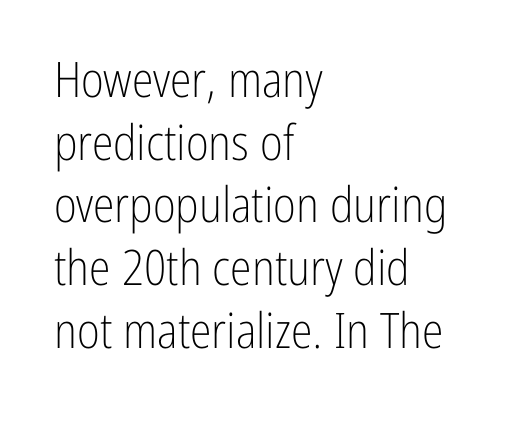
{"serif": "no", "italic": "no", "bold": "no", "weight": "light", "width": "condensed", "stroke_contrast": "low", "x_height": "medium", "monospaced": "no", "underline": "no", "align": "left", "line_spacing": "normal", "line_spacing_ratio": 1.28, "letter_spacing": "normal", "letter_spacing_em": 0.0, "glyph_px": 49}
